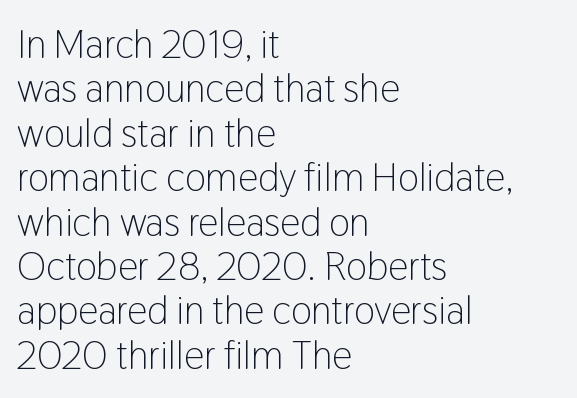
Q: Is the text bold? A: No.
Q: Is the text italic (slanted)? A: No, it is upright.
Q: Is the typeface a serif or a sans-serif typeface? A: Sans-serif.
Q: Is the text underlined? A: No.
Q: How is the paragraph aligned? A: Left-aligned.
Q: Is the spacing between letters normal or unusually wide? A: Normal.
Q: Is the spacing between lines tight, normal or loose? A: Tight.
Q: Width (condensed, normal, or wide)? A: Condensed.
Q: Stroke contrast? A: Low.
Q: x-height? A: Medium.
Q: Monospaced? A: No.
